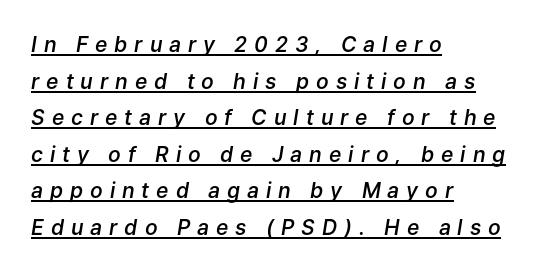
{"italic": "yes", "lean": "right", "slant_degrees": 9, "bold": "semi", "underline": "yes", "align": "left", "line_spacing_ratio": 1.74, "letter_spacing": "wide", "letter_spacing_em": 0.33, "glyph_px": 21}
